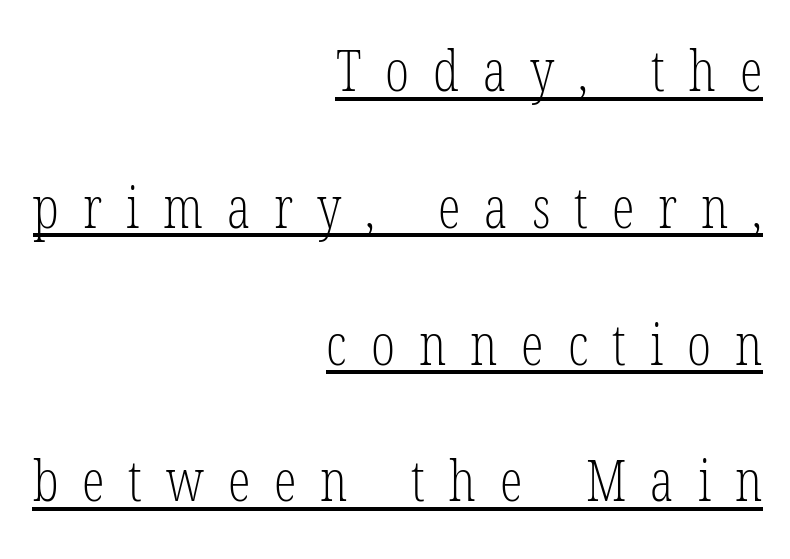
Q: Is the text bold? A: No.
Q: Is the text italic (slanted)? A: No, it is upright.
Q: Is the typeface a serif or a sans-serif typeface? A: Serif.
Q: Is the text underlined? A: Yes.
Q: How is the paragraph aligned? A: Right-aligned.
Q: Is the spacing between letters normal or unusually wide? A: Unusually wide.
Q: Is the spacing between lines tight, normal or loose? A: Loose.
Q: Width (condensed, normal, or wide)? A: Condensed.
Q: Stroke contrast? A: Low.
Q: x-height? A: Medium.
Q: Monospaced? A: No.
